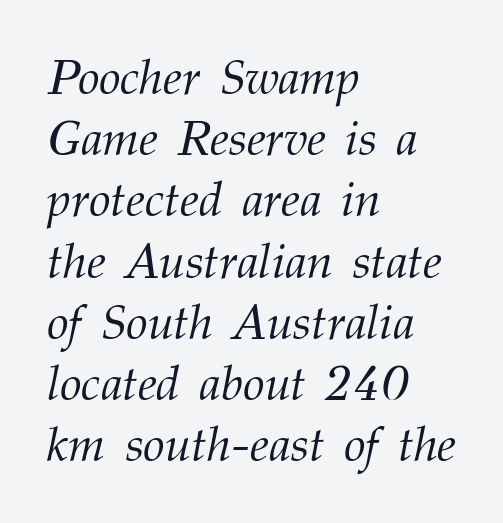
When letters slant like this, we call the style italic. A student would call this left alignment; a typographer would say flush left, rag right. The gaps between neighbouring characters are ordinary and unremarkable. These glyphs show unthickened strokes, regular width or finer.
